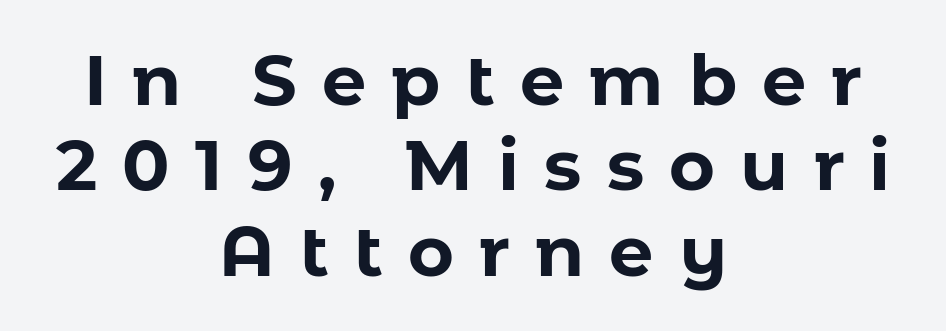
The image shows 70 px bold sans-serif type, upright; set centered, line spacing 1.22x, unusually wide letter spacing (+0.36 em), not underlined; low stroke contrast and a medium x-height.
